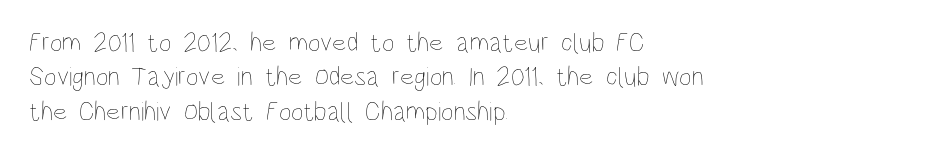
The image shows 27 px text type, upright; set left-aligned, normal line spacing (1.27x), normal letter spacing, not underlined.
